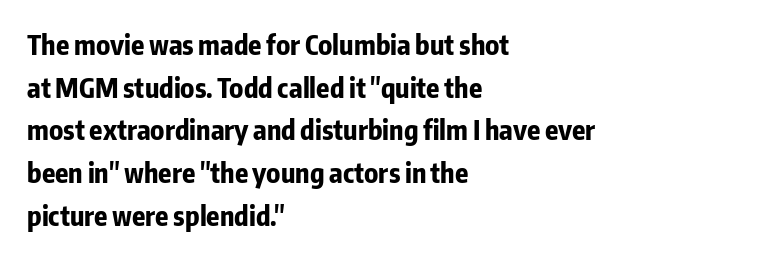
The image shows 27 px bold type, upright; set left-aligned, normal line spacing (1.58x), normal letter spacing, not underlined.
